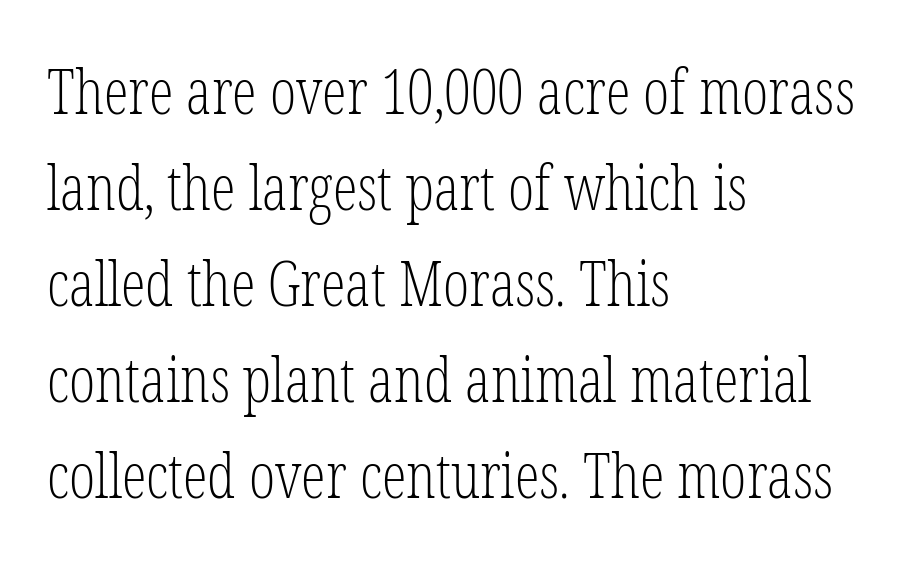
Q: Is the text bold? A: No.
Q: Is the text italic (slanted)? A: No, it is upright.
Q: Is the typeface a serif or a sans-serif typeface? A: Serif.
Q: Is the text underlined? A: No.
Q: How is the paragraph aligned? A: Left-aligned.
Q: Is the spacing between letters normal or unusually wide? A: Normal.
Q: Is the spacing between lines tight, normal or loose? A: Normal.
Q: Width (condensed, normal, or wide)? A: Condensed.
Q: Stroke contrast? A: Low.
Q: x-height? A: Medium.
Q: Monospaced? A: No.
